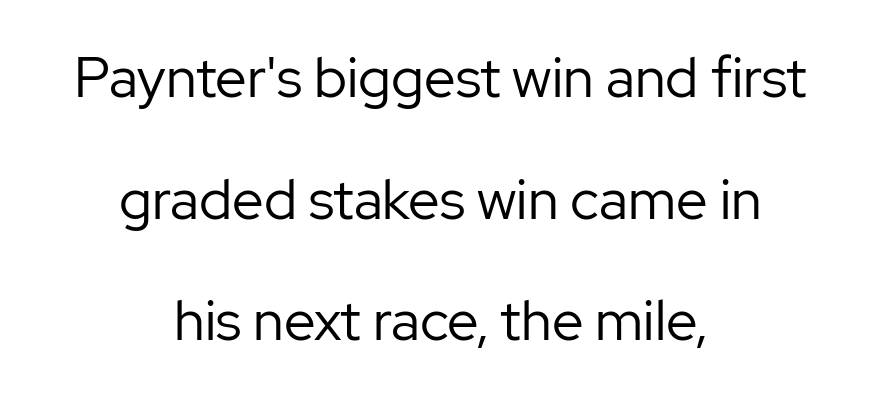
The image shows 56 px regular-weight sans-serif type, upright; set centered, loose line spacing (2.17x), normal letter spacing, not underlined; low stroke contrast and a medium x-height.
